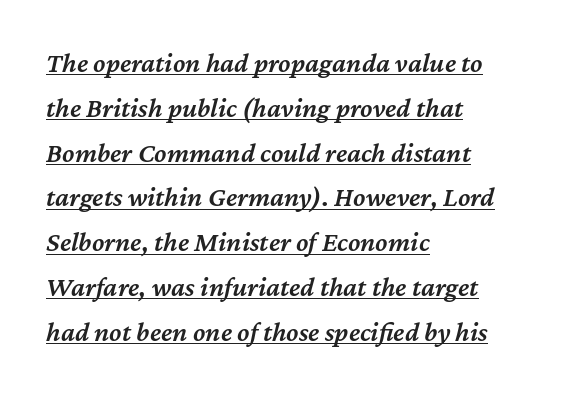
{"italic": "yes", "lean": "right", "slant_degrees": 12, "bold": "semi", "weight": "semibold", "width": "normal", "stroke_contrast": "medium", "x_height": "medium", "monospaced": "no", "underline": "yes", "align": "left", "line_spacing": "normal", "line_spacing_ratio": 1.6, "letter_spacing": "normal", "letter_spacing_em": 0.0, "glyph_px": 28}
